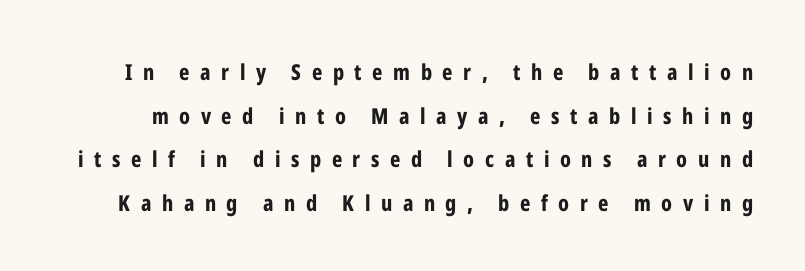
{"italic": "no", "bold": "yes", "underline": "no", "line_spacing": "loose", "line_spacing_ratio": 1.98, "letter_spacing": "wide", "letter_spacing_em": 0.48, "glyph_px": 22}
